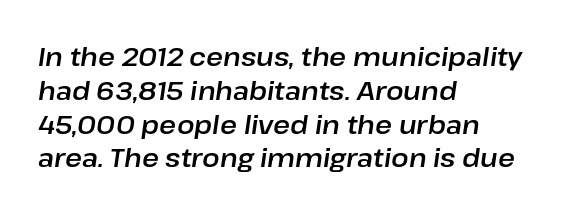
{"italic": "yes", "lean": "right", "slant_degrees": 8, "underline": "no", "align": "left", "line_spacing": "normal", "line_spacing_ratio": 1.3, "letter_spacing": "normal", "letter_spacing_em": 0.0, "glyph_px": 26}
